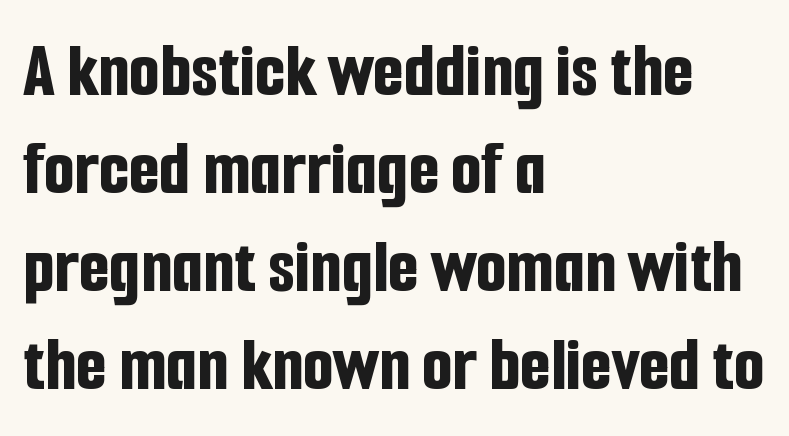
Looks like regular typesetting: each glyph gets only the width it needs. Compared with an ordinary text face, these strokes are far heavier — a full bold. The typesetter chose a ragged-right arrangement here. Check where the strokes stop: nothing finishes them off — pure sans. Honestly, there is no underline to notice here at all. Default kerning and tracking; the words read as compact shapes.
